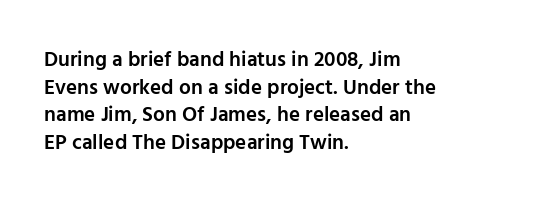
{"italic": "no", "bold": "semi", "underline": "no", "align": "left", "line_spacing": "normal", "line_spacing_ratio": 1.32, "letter_spacing": "normal", "letter_spacing_em": 0.0, "glyph_px": 21}
